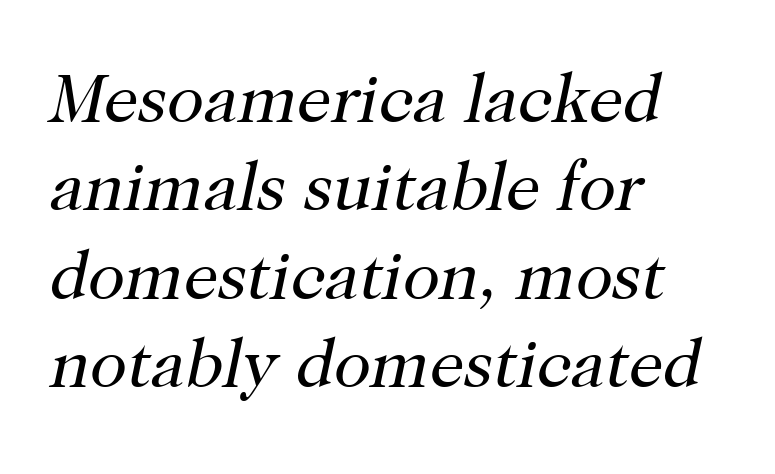
Q: Is the text bold? A: No.
Q: Is the text italic (slanted)? A: Yes, it leans right by about 12 degrees.
Q: Is the typeface a serif or a sans-serif typeface? A: Serif.
Q: Is the text underlined? A: No.
Q: How is the paragraph aligned? A: Left-aligned.
Q: Is the spacing between letters normal or unusually wide? A: Normal.
Q: Is the spacing between lines tight, normal or loose? A: Normal.
Q: Width (condensed, normal, or wide)? A: Normal.
Q: Stroke contrast? A: High.
Q: x-height? A: Medium.
Q: Monospaced? A: No.
